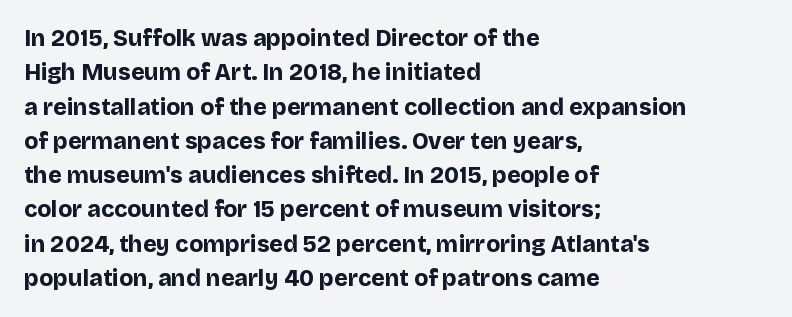
The space directly below the letters is spotless. Interline gaps are of average width in this sample. Ascenders rise straight up at ninety degrees. The rendering anchors every line to the left-hand side. The horizontal fit of the characters is conventional and even. The sample has been set heavy, in full bold.
